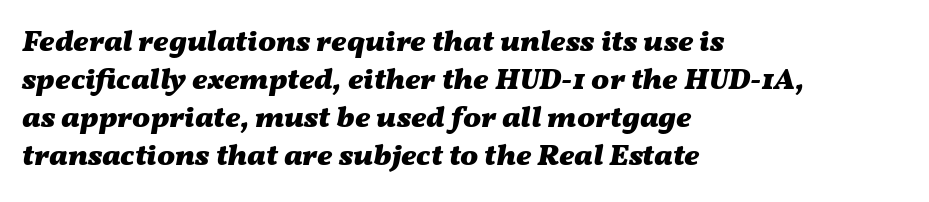
{"italic": "yes", "lean": "right", "slant_degrees": 11, "bold": "yes", "weight": "heavy", "width": "wide", "stroke_contrast": "medium", "x_height": "medium", "monospaced": "no", "underline": "no", "align": "left", "line_spacing": "normal", "line_spacing_ratio": 1.27, "letter_spacing": "normal", "letter_spacing_em": 0.0, "glyph_px": 30}
